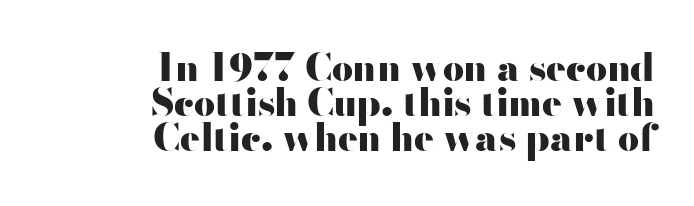
Do the letters lean? They stand straight. The specimen omits any rule beneath the text block's lines. Honestly, the letter spacing is just normal — you wouldn't notice it.
